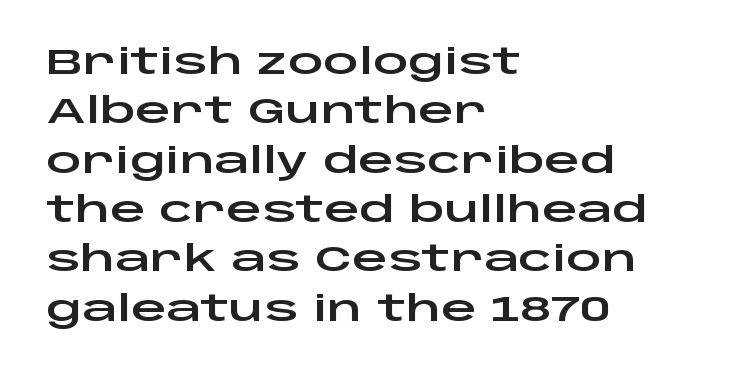
The image shows 35 px wide sans-serif type, upright; set left-aligned, normal line spacing (1.41x), normal letter spacing, not underlined; low stroke contrast and a large x-height.
